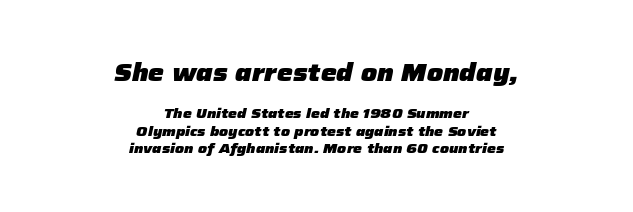
{"italic": "yes", "lean": "right", "slant_degrees": 12, "bold": "yes", "underline": "no", "align": "center", "line_spacing_ratio": 1.22, "letter_spacing": "normal", "letter_spacing_em": 0.0, "larger_block": "first", "size_ratio": 1.79, "glyph_px": 25}
